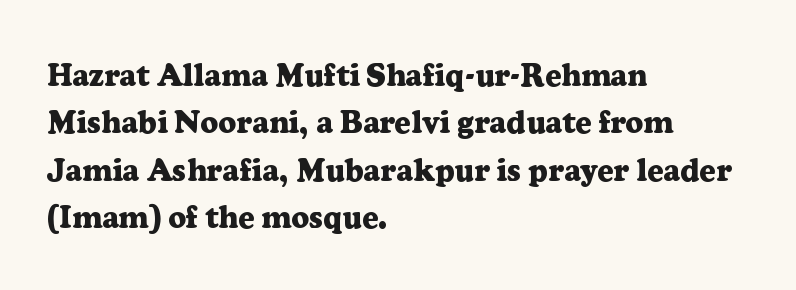
The image shows 31 px heavy serif type, upright; set left-aligned, normal line spacing (1.53x), normal letter spacing, not underlined; low stroke contrast and a medium x-height.
